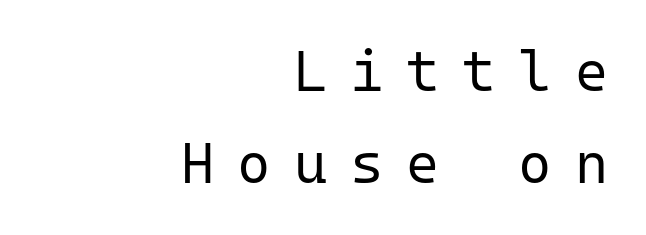
Fixed-width glyphs throughout — classic coding-font behaviour. Spacing between characters has been opened up far beyond the box default. No extra ink here — the face is not bold. Is this a sans? Yes — the strokes have no serifs. Underlining? Definitely not there.
